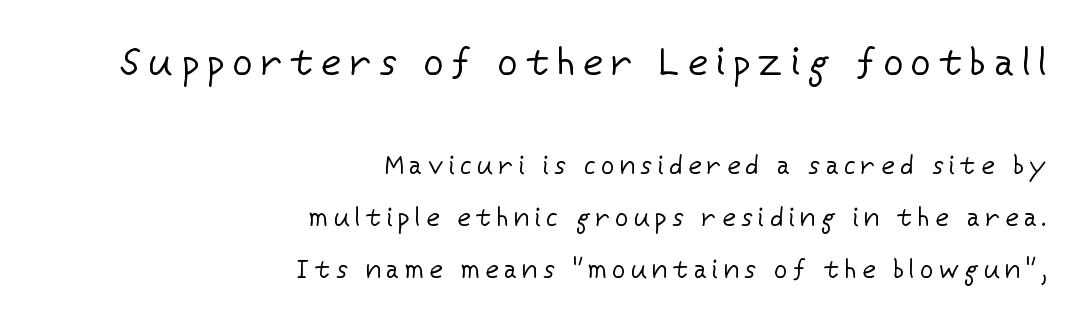
{"serif": "no", "italic": "no", "bold": "no", "weight": "regular", "width": "normal", "stroke_contrast": "low", "x_height": "medium", "monospaced": "no", "underline": "no", "align": "right", "line_spacing": "loose", "line_spacing_ratio": 2.01, "letter_spacing": "wide", "letter_spacing_em": 0.21, "larger_block": "first", "size_ratio": 1.5, "glyph_px": 39}
